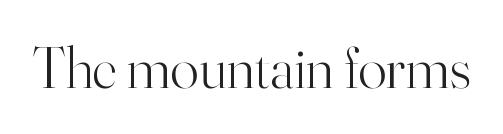
The image shows 59 px light serif type, upright; set normal letter spacing, not underlined; high stroke contrast and a small x-height.
